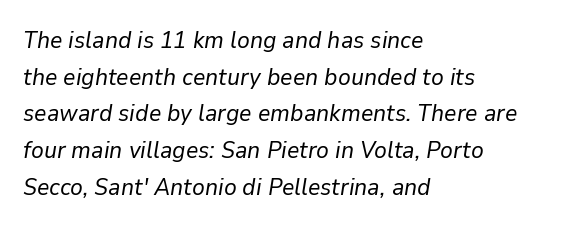
Q: Is the text bold? A: No.
Q: Is the text italic (slanted)? A: Yes, it leans right by about 9 degrees.
Q: Is the text underlined? A: No.
Q: How is the paragraph aligned? A: Left-aligned.
Q: Is the spacing between letters normal or unusually wide? A: Normal.
Q: Is the spacing between lines tight, normal or loose? A: Normal.
